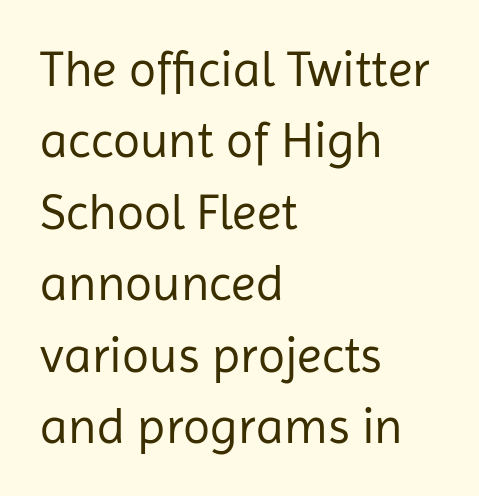
Evenly set lines give the paragraph a standard silhouette. Heft: none added — not bold. Tracking here is standard; glyphs follow each other at the usual distance. This rendering features lettering with no underline. Ordinary non-slanted type is in use. Observe the absence of serifs on each vertical stroke in this sample.
